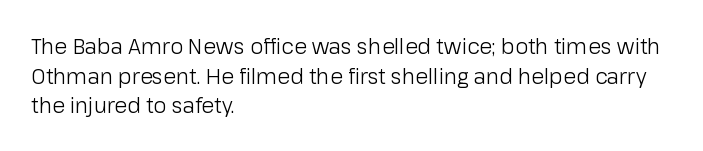
Q: Is the text bold? A: No.
Q: Is the text italic (slanted)? A: No, it is upright.
Q: Is the text underlined? A: No.
Q: How is the paragraph aligned? A: Left-aligned.
Q: Is the spacing between letters normal or unusually wide? A: Normal.
Q: Is the spacing between lines tight, normal or loose? A: Normal.
